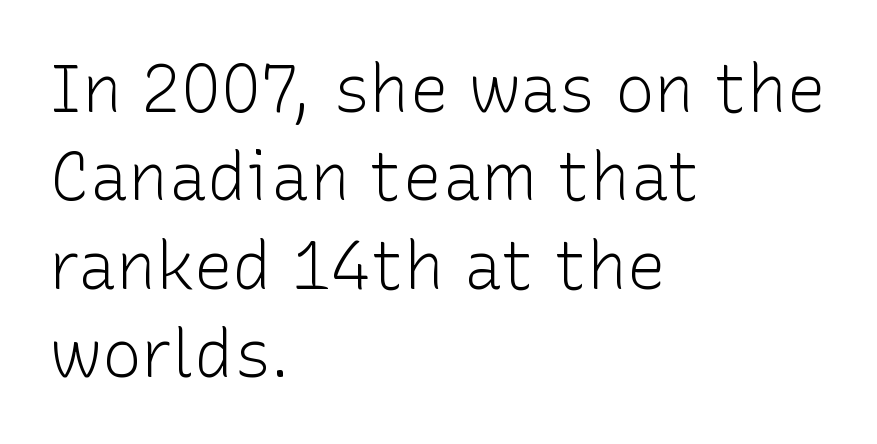
The image shows 66 px light sans-serif type, upright; set left-aligned, normal line spacing (1.34x), normal letter spacing, not underlined; low stroke contrast and a medium x-height.
